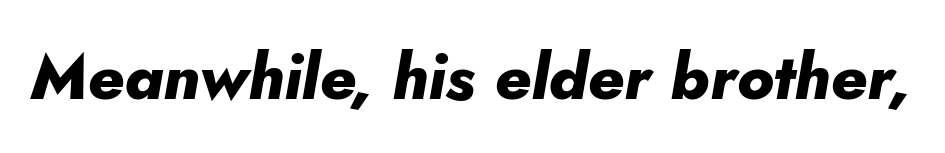
The image shows 64 px heavy type, italic (leaning right); set normal letter spacing, not underlined; low stroke contrast and a small x-height.
